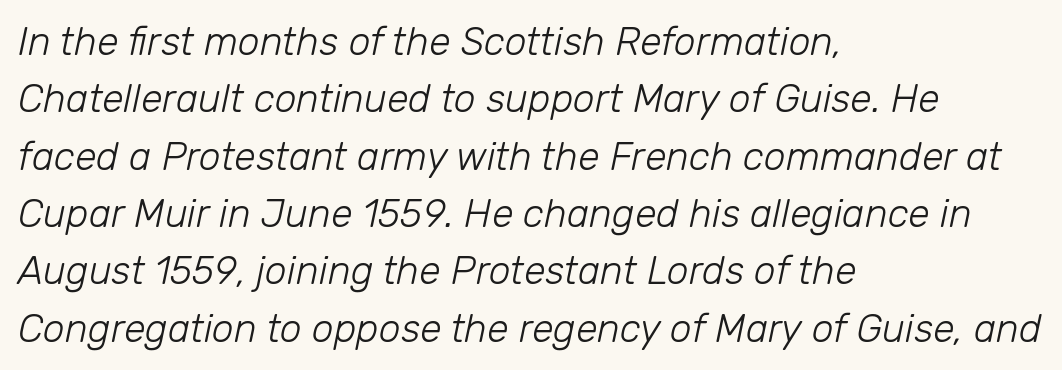
{"italic": "yes", "lean": "right", "slant_degrees": 12, "bold": "no", "weight": "light", "width": "normal", "stroke_contrast": "low", "x_height": "medium", "monospaced": "no", "underline": "no", "align": "left", "line_spacing": "normal", "line_spacing_ratio": 1.47, "letter_spacing": "normal", "letter_spacing_em": 0.0, "glyph_px": 39}
